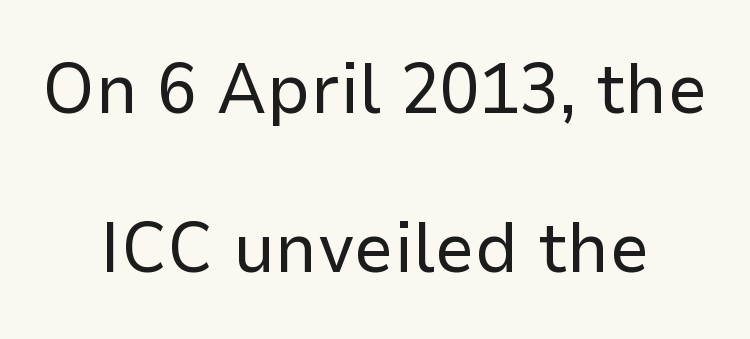
Q: Is the text bold? A: No.
Q: Is the text italic (slanted)? A: No, it is upright.
Q: Is the typeface a serif or a sans-serif typeface? A: Sans-serif.
Q: Is the text underlined? A: No.
Q: How is the paragraph aligned? A: Centered.
Q: Is the spacing between letters normal or unusually wide? A: Normal.
Q: Is the spacing between lines tight, normal or loose? A: Loose.
Q: Width (condensed, normal, or wide)? A: Normal.
Q: Stroke contrast? A: Low.
Q: x-height? A: Medium.
Q: Monospaced? A: No.
